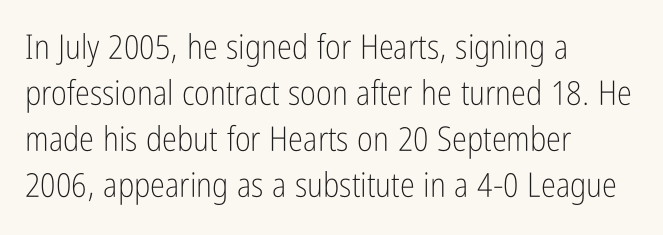
{"serif": "no", "italic": "no", "bold": "no", "weight": "light", "width": "condensed", "stroke_contrast": "low", "x_height": "medium", "monospaced": "no", "underline": "no", "align": "left", "line_spacing": "normal", "line_spacing_ratio": 1.35, "letter_spacing": "normal", "letter_spacing_em": 0.0, "glyph_px": 34}
